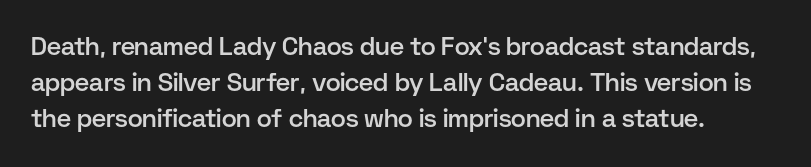
Q: Is the text bold? A: Semi-bold.
Q: Is the text italic (slanted)? A: No, it is upright.
Q: Is the text underlined? A: No.
Q: Is the spacing between letters normal or unusually wide? A: Normal.
Q: Is the spacing between lines tight, normal or loose? A: Normal.
